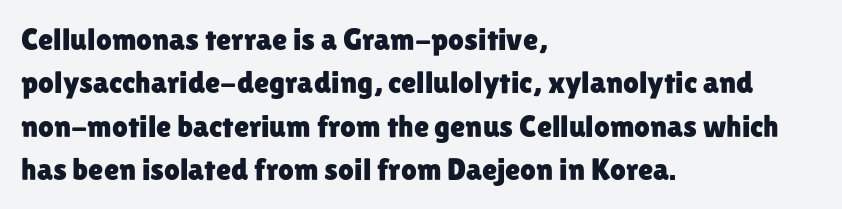
The image shows 31 px sans-serif type, upright; set left-aligned, normal line spacing (1.4x), normal letter spacing, not underlined; low stroke contrast and a medium x-height.
